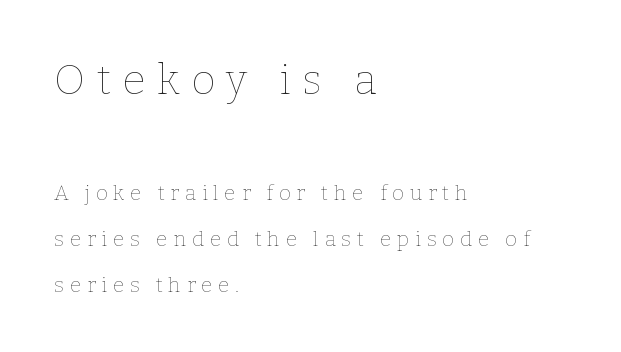
{"italic": "no", "bold": "no", "weight": "thin", "width": "normal", "stroke_contrast": "low", "x_height": "medium", "monospaced": "no", "underline": "no", "align": "left", "line_spacing": "loose", "line_spacing_ratio": 2.19, "letter_spacing": "wide", "letter_spacing_em": 0.27, "larger_block": "first", "size_ratio": 2.0, "glyph_px": 42}
